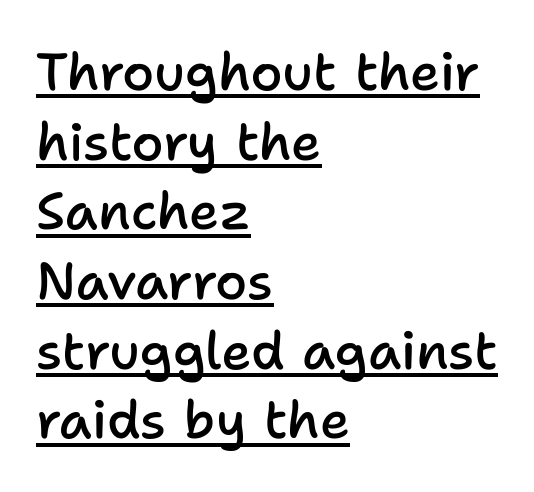
{"serif": "no", "italic": "no", "bold": "semi", "weight": "semibold", "width": "normal", "stroke_contrast": "low", "x_height": "medium", "monospaced": "no", "underline": "yes", "align": "left", "line_spacing": "normal", "line_spacing_ratio": 1.34, "letter_spacing": "normal", "letter_spacing_em": 0.0, "glyph_px": 52}
